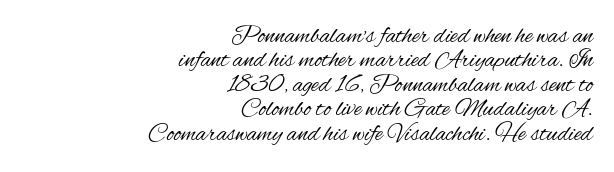
You could call the tracking neutral — neither tight nor loose. Nobody drew a line under any word here. The letterforms sit at book weight or below. Each line ends at the same right margin while the left side varies. What's the leading like? Squeezed, with rows nearly overlapping.
